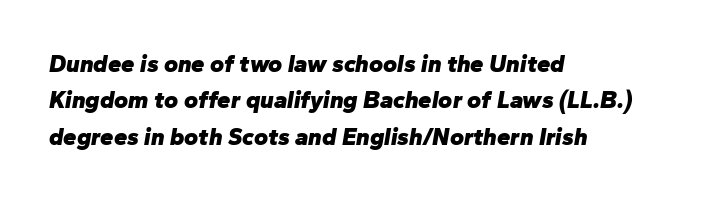
{"italic": "yes", "lean": "right", "slant_degrees": 10, "bold": "yes", "underline": "no", "align": "left", "line_spacing": "normal", "line_spacing_ratio": 1.52, "letter_spacing": "normal", "letter_spacing_em": 0.0, "glyph_px": 24}
